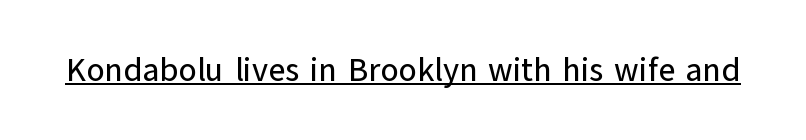
{"serif": "no", "italic": "no", "width": "normal", "stroke_contrast": "low", "x_height": "medium", "monospaced": "no", "underline": "yes", "letter_spacing": "normal", "letter_spacing_em": 0.0, "glyph_px": 33}
